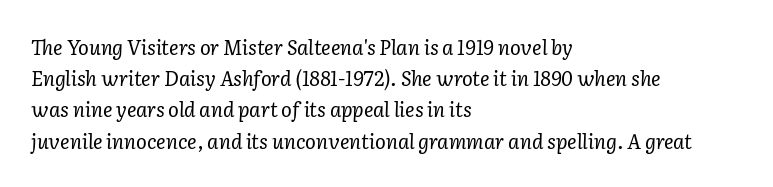
Q: Is the text bold? A: No.
Q: Is the text italic (slanted)? A: Yes, it leans right by about 2 degrees.
Q: Is the text underlined? A: No.
Q: How is the paragraph aligned? A: Left-aligned.
Q: Is the spacing between letters normal or unusually wide? A: Normal.
Q: Is the spacing between lines tight, normal or loose? A: Normal.
